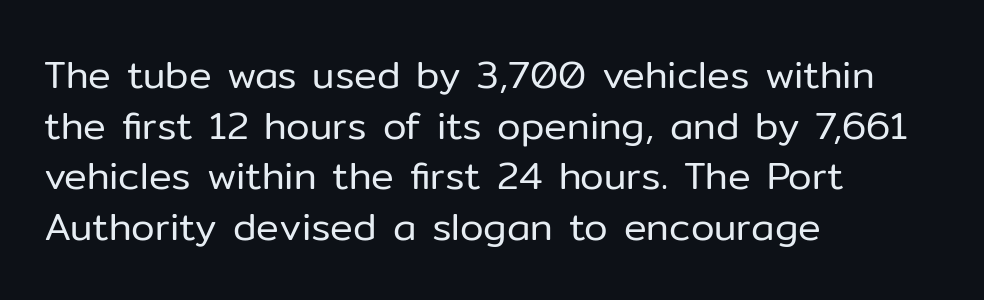
Q: Is the text bold? A: No.
Q: Is the text italic (slanted)? A: No, it is upright.
Q: Is the typeface a serif or a sans-serif typeface? A: Sans-serif.
Q: Is the text underlined? A: No.
Q: How is the paragraph aligned? A: Left-aligned.
Q: Is the spacing between letters normal or unusually wide? A: Normal.
Q: Is the spacing between lines tight, normal or loose? A: Normal.
Q: Width (condensed, normal, or wide)? A: Normal.
Q: Stroke contrast? A: Low.
Q: x-height? A: Medium.
Q: Monospaced? A: No.
